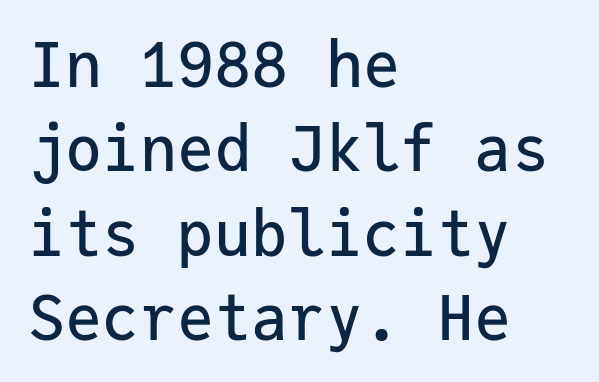
This block has exactly the height ordinary leading produces. Nope, no serifs anywhere on these letters. Letter spacing: default. Typeset ragged right — the left edge is the straight one.
